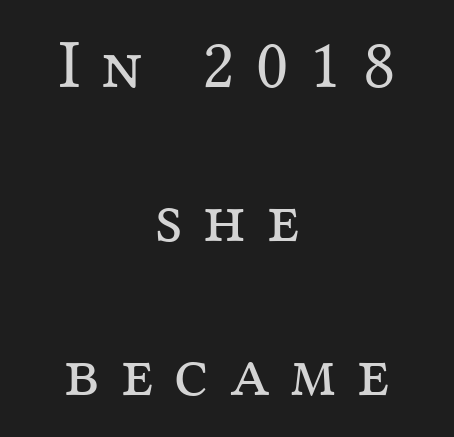
The image shows 70 px regular-weight serif type, upright; set centered, loose line spacing (2.2x), unusually wide letter spacing (+0.3 em), not underlined; medium stroke contrast and a medium x-height.
